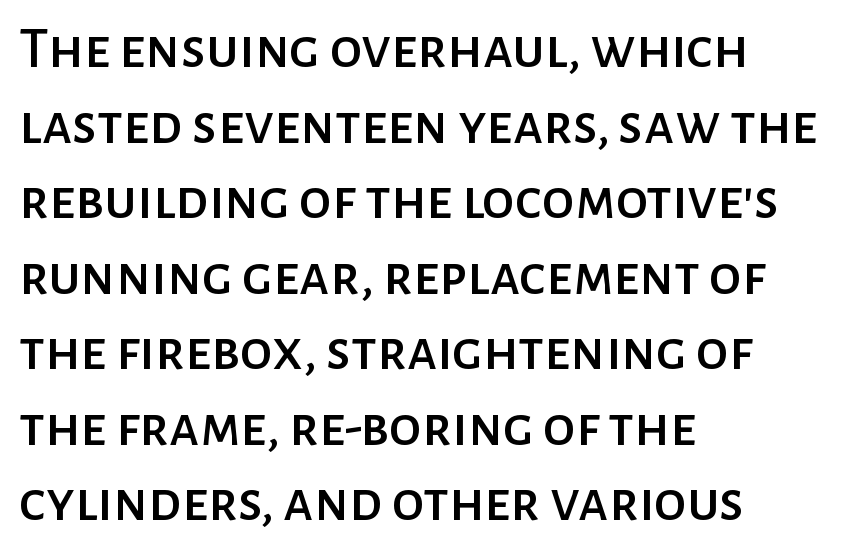
{"serif": "no", "italic": "no", "width": "normal", "stroke_contrast": "low", "x_height": "medium", "monospaced": "no", "underline": "no", "align": "left", "line_spacing": "normal", "line_spacing_ratio": 1.28, "letter_spacing": "normal", "letter_spacing_em": 0.0, "glyph_px": 59}
